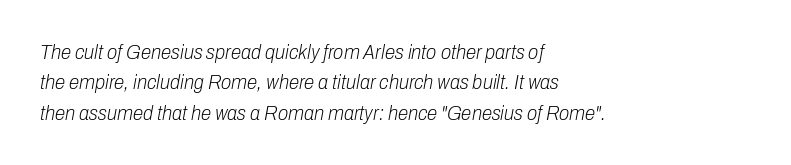
{"italic": "yes", "lean": "right", "slant_degrees": 10, "bold": "no", "underline": "no", "align": "left", "line_spacing": "normal", "line_spacing_ratio": 1.45, "letter_spacing": "normal", "letter_spacing_em": 0.0, "glyph_px": 21}
